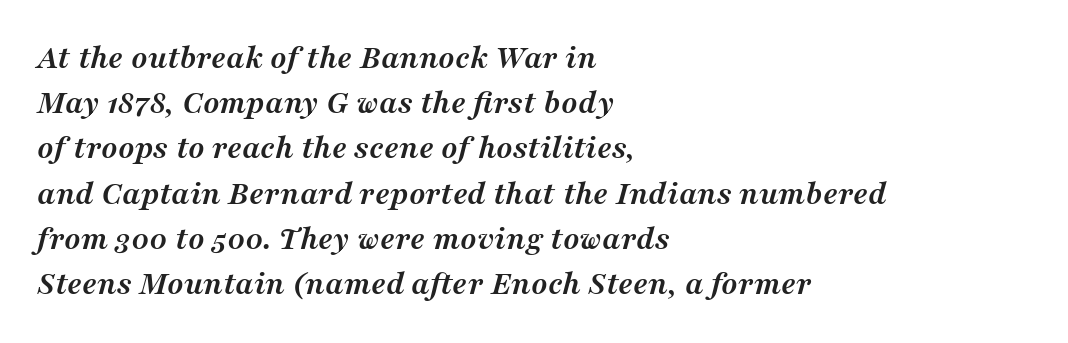
Q: Is the text bold? A: Yes.
Q: Is the text italic (slanted)? A: Yes, it leans right by about 16 degrees.
Q: Is the typeface a serif or a sans-serif typeface? A: Serif.
Q: Is the text underlined? A: No.
Q: How is the paragraph aligned? A: Left-aligned.
Q: Is the spacing between letters normal or unusually wide? A: Normal.
Q: Is the spacing between lines tight, normal or loose? A: Normal.
Q: Width (condensed, normal, or wide)? A: Normal.
Q: Stroke contrast? A: Medium.
Q: x-height? A: Medium.
Q: Monospaced? A: No.
